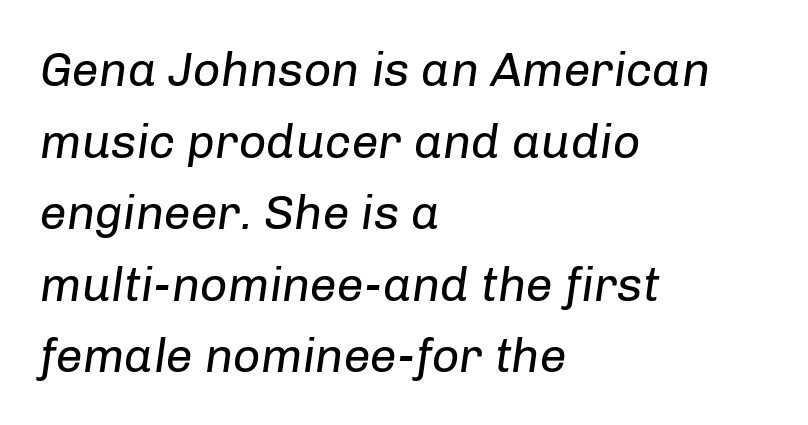
The image shows 48 px regular-weight type, italic (leaning right); set left-aligned, normal line spacing (1.49x), normal letter spacing, not underlined; low stroke contrast and a medium x-height.
